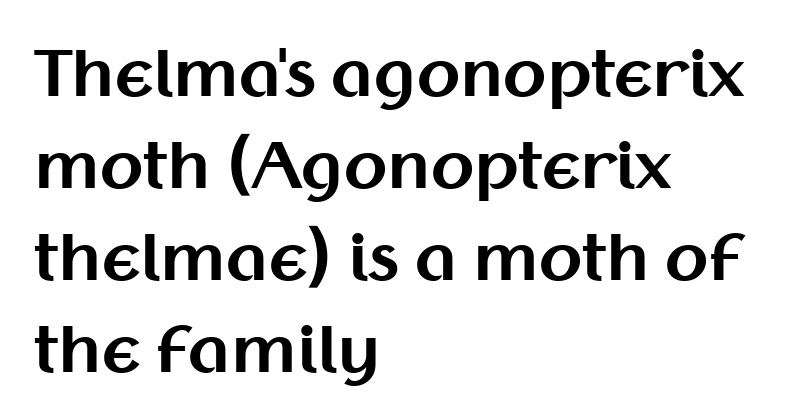
Q: Is the text bold? A: Yes.
Q: Is the text italic (slanted)? A: No, it is upright.
Q: Is the typeface a serif or a sans-serif typeface? A: Sans-serif.
Q: Is the text underlined? A: No.
Q: How is the paragraph aligned? A: Left-aligned.
Q: Is the spacing between letters normal or unusually wide? A: Normal.
Q: Is the spacing between lines tight, normal or loose? A: Normal.
Q: Width (condensed, normal, or wide)? A: Normal.
Q: Stroke contrast? A: Medium.
Q: x-height? A: Medium.
Q: Monospaced? A: No.
